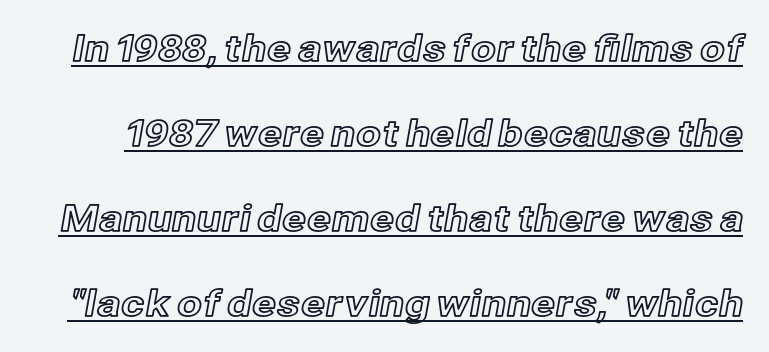
The image shows 36 px text type; set loose line spacing (2.36x), normal letter spacing, underlined; a medium x-height.
